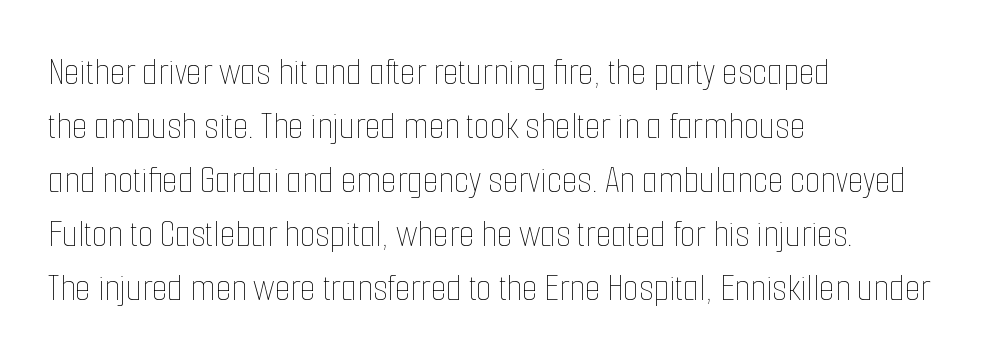
Q: Is the text bold? A: No.
Q: Is the text italic (slanted)? A: No, it is upright.
Q: Is the text underlined? A: No.
Q: How is the paragraph aligned? A: Left-aligned.
Q: Is the spacing between letters normal or unusually wide? A: Normal.
Q: Is the spacing between lines tight, normal or loose? A: Normal.
Q: Width (condensed, normal, or wide)? A: Condensed.
Q: Stroke contrast? A: Low.
Q: x-height? A: Medium.
Q: Monospaced? A: No.
